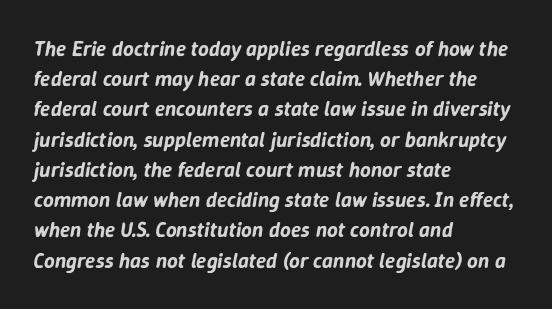
Line spacing here is normal. Unmarked baselines from the first word to the last. This sample uses an oblique cut, with every glyph tilted off the vertical. Tracking here is standard; glyphs follow each other at the usual distance. Visually the block forms a straight wall on the left and a jagged coastline on the right.
